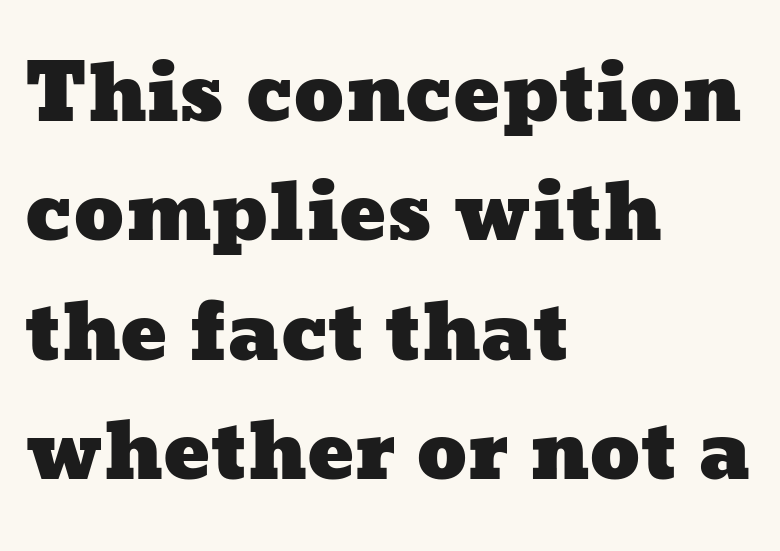
Is the block centered? No — it sits flush against the left margin. Descender tails drop into unmarked territory. Glyph-to-glyph distance matches everyday printed text. The space between consecutive lines is moderate.
